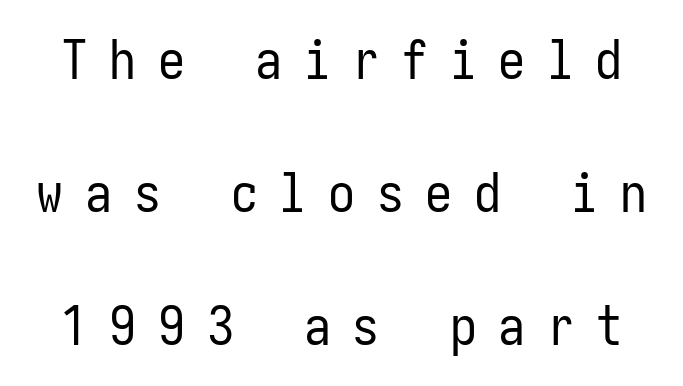
The axis of the letterforms is exactly vertical. Type style note: lacks serifs. The letters are spread apart with noticeably loose tracking. The zone under the glyphs is completely vacant.
